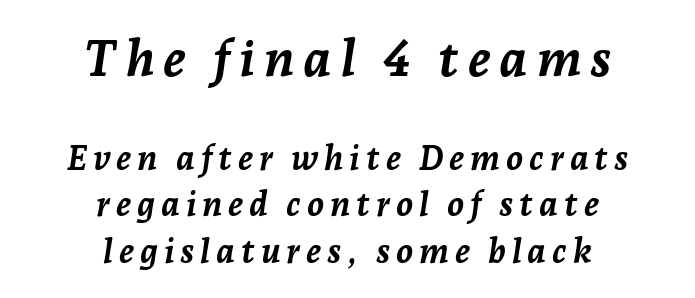
Q: Is the text bold? A: Yes.
Q: Is the text italic (slanted)? A: Yes, it leans right by about 7 degrees.
Q: Is the text underlined? A: No.
Q: How is the paragraph aligned? A: Centered.
Q: Is the spacing between lines tight, normal or loose? A: Normal.
Q: Which block of text is set in a larger size, the first (top) or the second (bottom)? A: The first (top) one.
Q: Width (condensed, normal, or wide)? A: Normal.
Q: Stroke contrast? A: Low.
Q: x-height? A: Medium.
Q: Monospaced? A: No.
